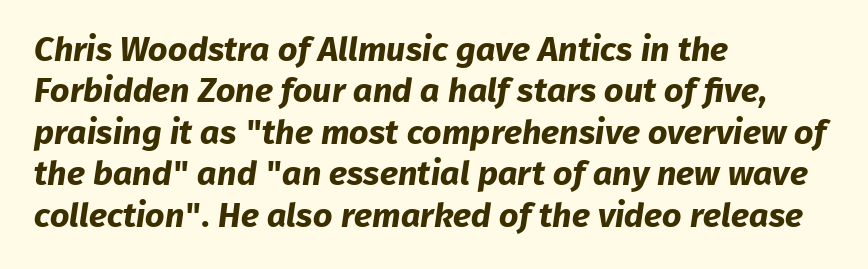
The compositor pushed each line to the left boundary. Type style note: lacks serifs. Words float on clear page, feet unadorned. The horizontal fit of the characters is conventional and even.
